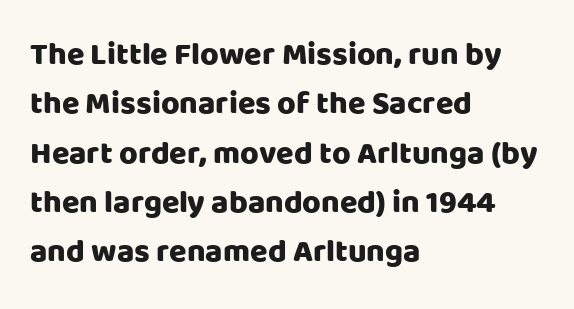
Q: Is the text italic (slanted)? A: No, it is upright.
Q: Is the typeface a serif or a sans-serif typeface? A: Sans-serif.
Q: Is the text underlined? A: No.
Q: How is the paragraph aligned? A: Left-aligned.
Q: Is the spacing between letters normal or unusually wide? A: Normal.
Q: Is the spacing between lines tight, normal or loose? A: Normal.
Q: Width (condensed, normal, or wide)? A: Normal.
Q: Stroke contrast? A: Low.
Q: x-height? A: Large.
Q: Monospaced? A: No.
